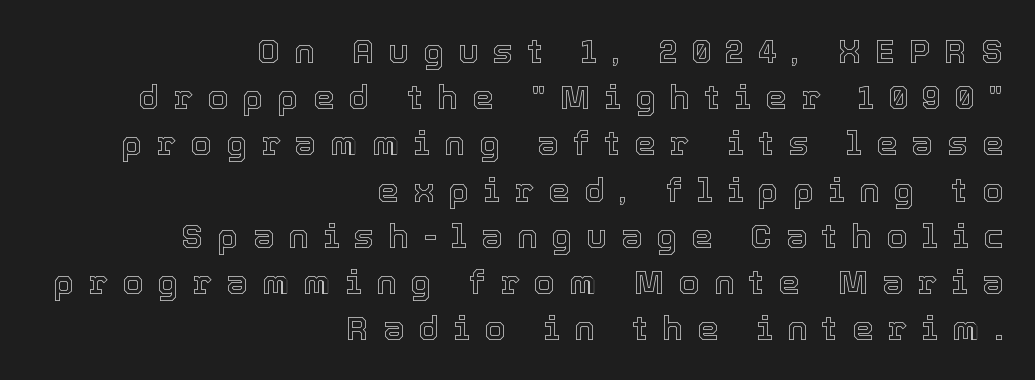
{"italic": "no", "width": "normal", "x_height": "medium", "monospaced": "no", "underline": "no", "align": "right", "line_spacing": "normal", "line_spacing_ratio": 1.36, "letter_spacing": "wide", "letter_spacing_em": 0.42, "glyph_px": 34}
